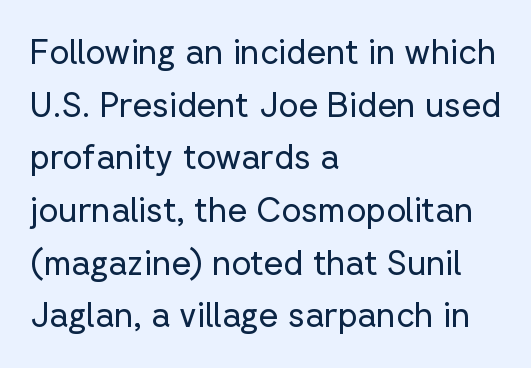
{"serif": "no", "italic": "no", "bold": "no", "weight": "regular", "width": "normal", "stroke_contrast": "low", "x_height": "medium", "monospaced": "no", "underline": "no", "align": "left", "line_spacing": "normal", "line_spacing_ratio": 1.55, "letter_spacing": "normal", "letter_spacing_em": 0.0, "glyph_px": 34}
